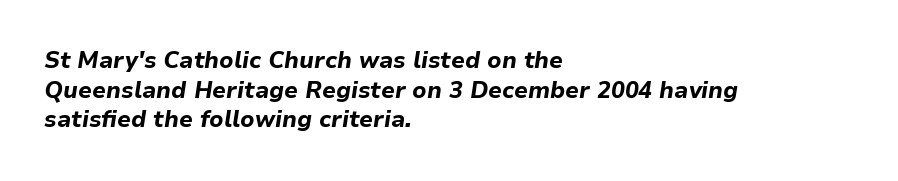
Q: Is the text bold? A: Yes.
Q: Is the text italic (slanted)? A: Yes, it leans right by about 9 degrees.
Q: Is the text underlined? A: No.
Q: How is the paragraph aligned? A: Left-aligned.
Q: Is the spacing between letters normal or unusually wide? A: Normal.
Q: Is the spacing between lines tight, normal or loose? A: Normal.
